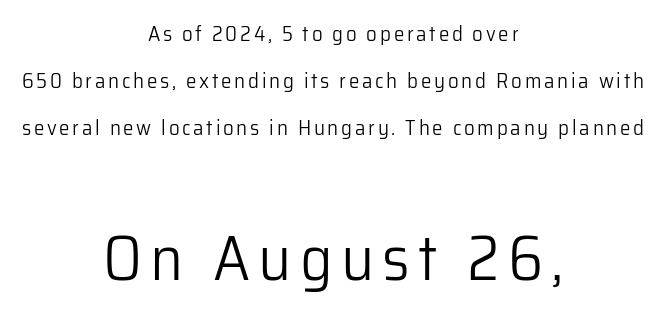
{"serif": "no", "italic": "no", "bold": "no", "weight": "light", "width": "normal", "stroke_contrast": "low", "x_height": "medium", "monospaced": "no", "underline": "no", "align": "center", "line_spacing": "loose", "line_spacing_ratio": 2.23, "larger_block": "second", "size_ratio": 3.0, "glyph_px": 63}
